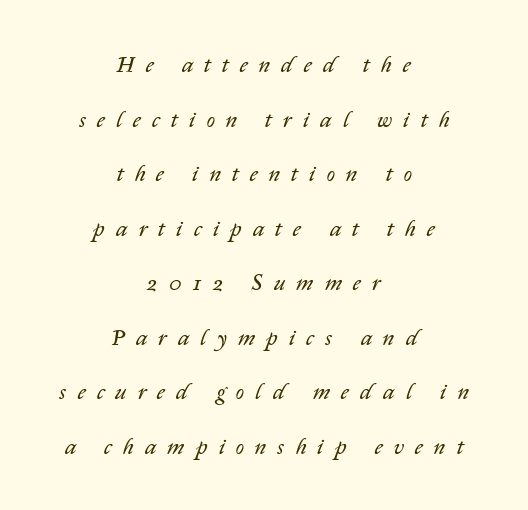
Line starts and ends both wander, symmetrically. Nothing heavy about these letters — not bold at all. Rows of type keep a wide berth in the vertical direction. The strip under each line holds only bare page.
